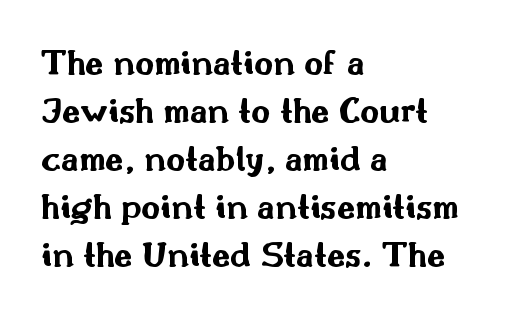
Are there feet on the stems? There aren't — it's a sans. There is no visible air inserted between adjacent glyphs. These lines are rendered in a variable-pitch font. The sample has been set heavy, in full bold.
